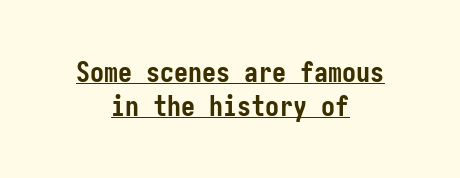
Q: Is the text bold? A: Yes.
Q: Is the text italic (slanted)? A: No, it is upright.
Q: Is the typeface a serif or a sans-serif typeface? A: Sans-serif.
Q: Is the text underlined? A: Yes.
Q: How is the paragraph aligned? A: Centered.
Q: Is the spacing between letters normal or unusually wide? A: Normal.
Q: Width (condensed, normal, or wide)? A: Condensed.
Q: Stroke contrast? A: Low.
Q: x-height? A: Medium.
